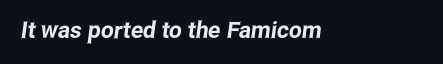
The image shows 23 px text type; set left-aligned, normal letter spacing, not underlined.
